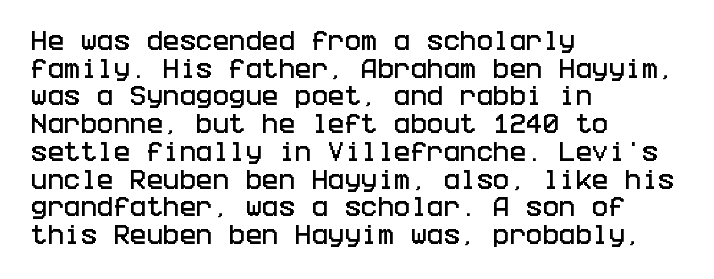
Regarding leading, the lines here are spaced in the standard way. The space beneath each line is pristine and unruled. Tracking value appears to be zero — textbook default spacing. The setting favours the left margin, as ordinary paragraphs usually do.
